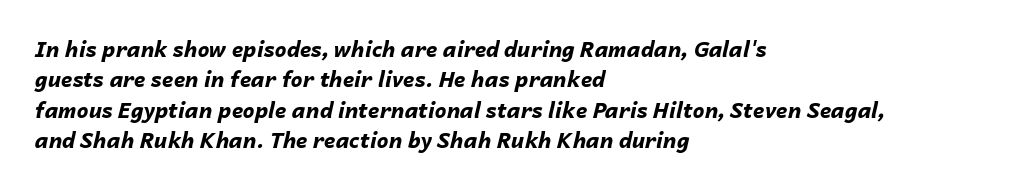
Q: Is the text bold? A: Yes.
Q: Is the text italic (slanted)? A: Yes, it leans right by about 14 degrees.
Q: Is the text underlined? A: No.
Q: How is the paragraph aligned? A: Left-aligned.
Q: Is the spacing between letters normal or unusually wide? A: Normal.
Q: Is the spacing between lines tight, normal or loose? A: Normal.
